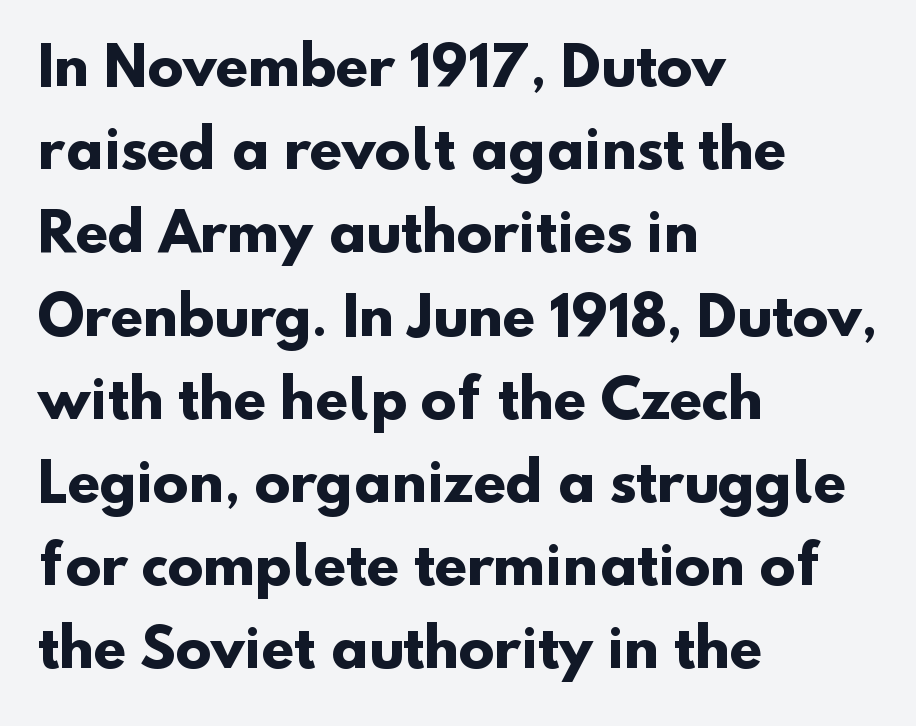
Stroke thickness is high; the sample reads as a true bold. Proportional: the letters do not fall into vertical columns. Nope, no serifs anywhere on these letters. Anything drawn beneath the words? Only blank space. Typeset ragged right — the left edge is the straight one.
